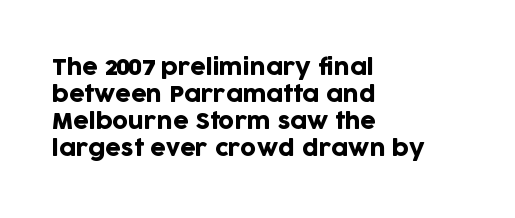
{"italic": "no", "underline": "no", "align": "left", "line_spacing_ratio": 1.23, "letter_spacing": "normal", "letter_spacing_em": 0.0, "glyph_px": 22}
